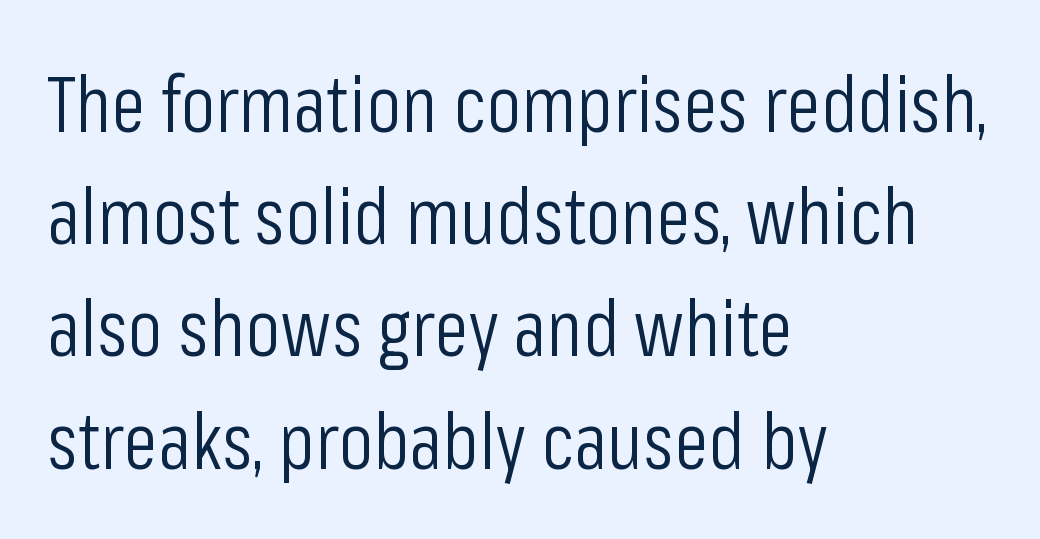
The image shows 79 px light, condensed sans-serif type, upright; set left-aligned, normal line spacing (1.42x), normal letter spacing, not underlined; low stroke contrast and a medium x-height.
